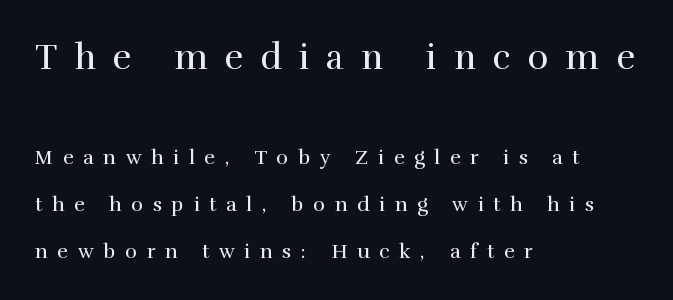
The image shows 35 px regular-weight serif type, upright; set left-aligned, loose line spacing (2.35x), unusually wide letter spacing (+0.49 em), not underlined; the first (top) block is 1.75x larger; high stroke contrast and a medium x-height.
